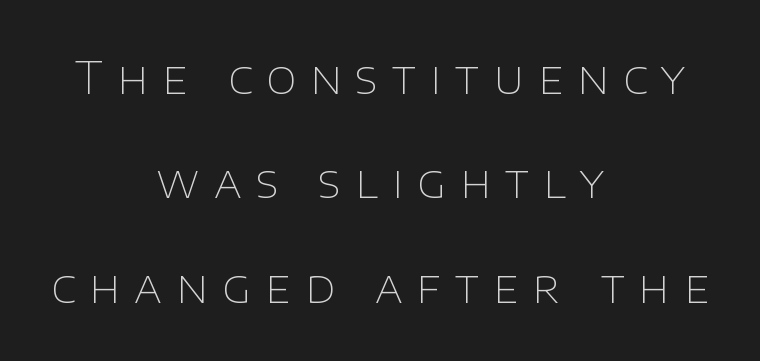
Airy leading. Does the copy run flush right? No — it is centered line by line. No italicization has been applied; the sample stays upright. The text was rendered using a sans face with plain stroke endings. The rendering inserts visible extra space after every character.
